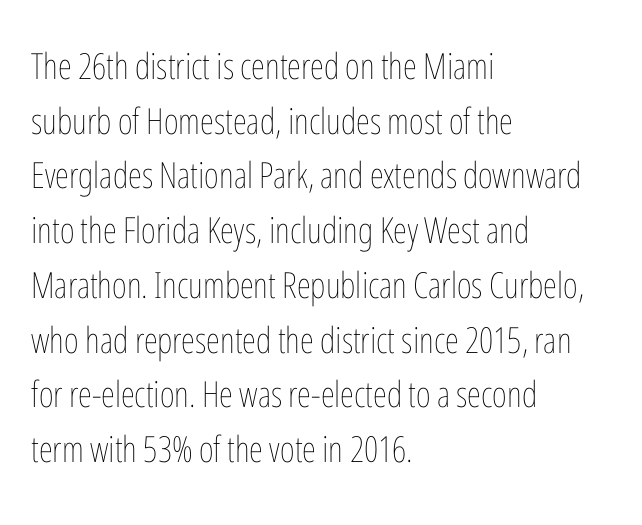
The image shows 36 px thin, condensed type, upright; set left-aligned, normal line spacing (1.52x), normal letter spacing, not underlined; low stroke contrast and a medium x-height.
